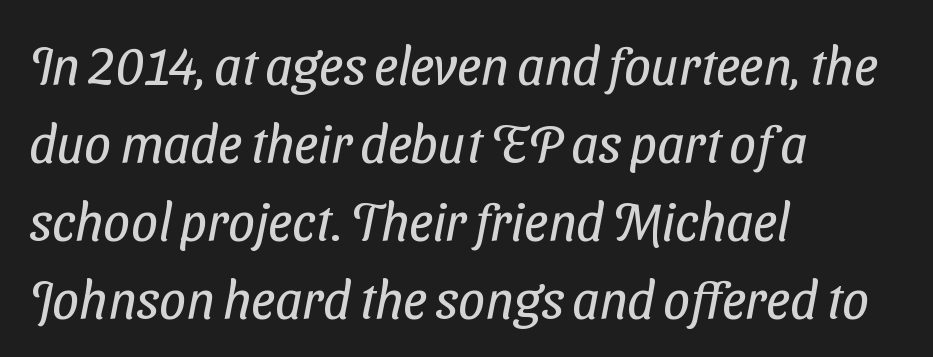
{"serif": "no", "bold": "no", "weight": "regular", "width": "condensed", "stroke_contrast": "low", "x_height": "medium", "monospaced": "no", "underline": "no", "align": "left", "line_spacing": "normal", "line_spacing_ratio": 1.47, "letter_spacing": "normal", "letter_spacing_em": 0.0, "glyph_px": 53}
